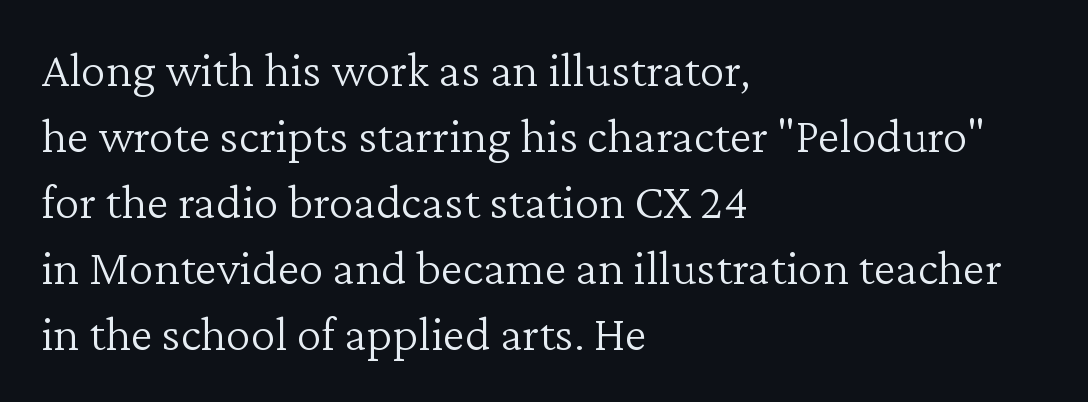
The image shows 50 px light serif type, upright; set left-aligned, normal line spacing (1.32x), normal letter spacing, not underlined; low stroke contrast and a medium x-height.
